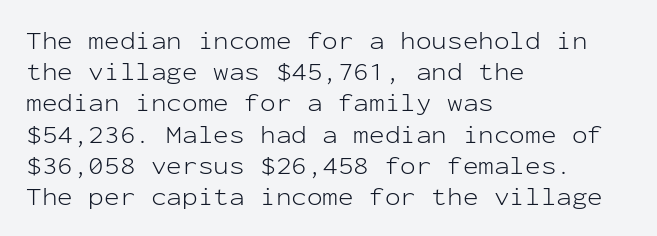
One-word summary of the alignment: left. In terms of letterspacing, this is plain default setting. The words here are not underlined. The characters are drawn with everyday or finer stroke widths. The letters stand straight up with perfectly vertical stems.
